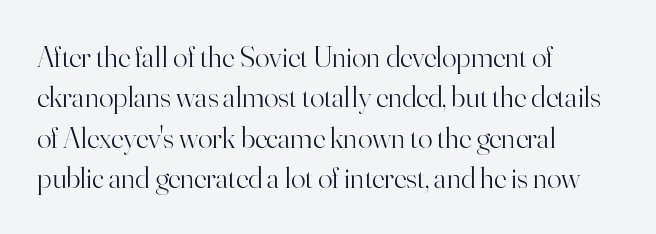
{"serif": "yes", "italic": "no", "bold": "no", "weight": "light", "width": "normal", "stroke_contrast": "high", "x_height": "small", "monospaced": "no", "underline": "no", "align": "left", "line_spacing": "normal", "line_spacing_ratio": 1.35, "letter_spacing": "normal", "letter_spacing_em": 0.0, "glyph_px": 30}
